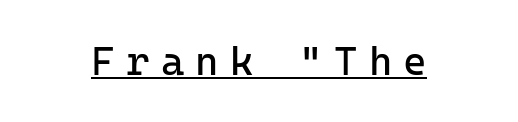
This sample uses a sans-serif face. A rule runs beneath these lines of type. Monospaced: the letters line up in strict vertical columns. Style check: upright.
